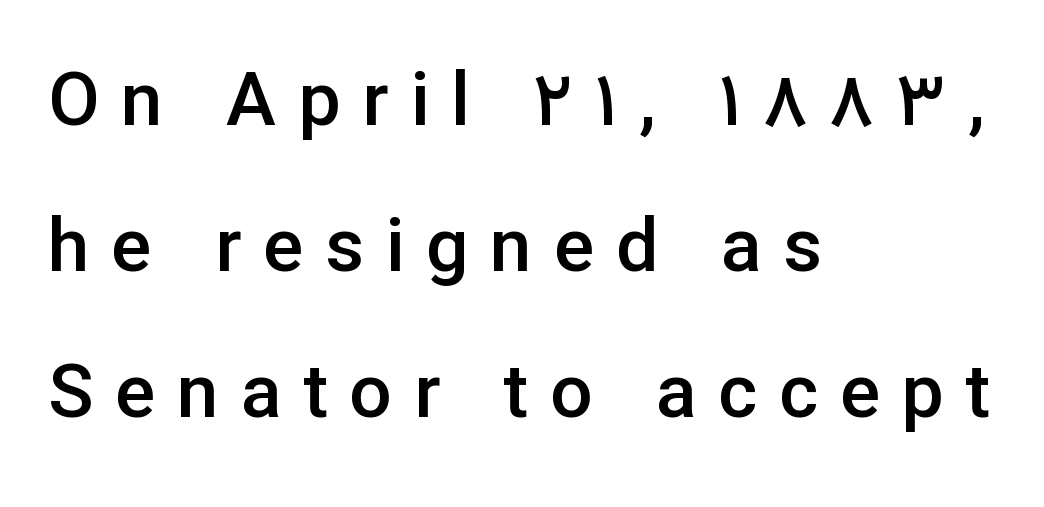
Q: Is the text bold? A: Semi-bold.
Q: Is the text italic (slanted)? A: No, it is upright.
Q: Is the typeface a serif or a sans-serif typeface? A: Sans-serif.
Q: Is the text underlined? A: No.
Q: How is the paragraph aligned? A: Left-aligned.
Q: Is the spacing between letters normal or unusually wide? A: Unusually wide.
Q: Is the spacing between lines tight, normal or loose? A: Loose.
Q: Width (condensed, normal, or wide)? A: Normal.
Q: Stroke contrast? A: Low.
Q: x-height? A: Medium.
Q: Monospaced? A: No.
